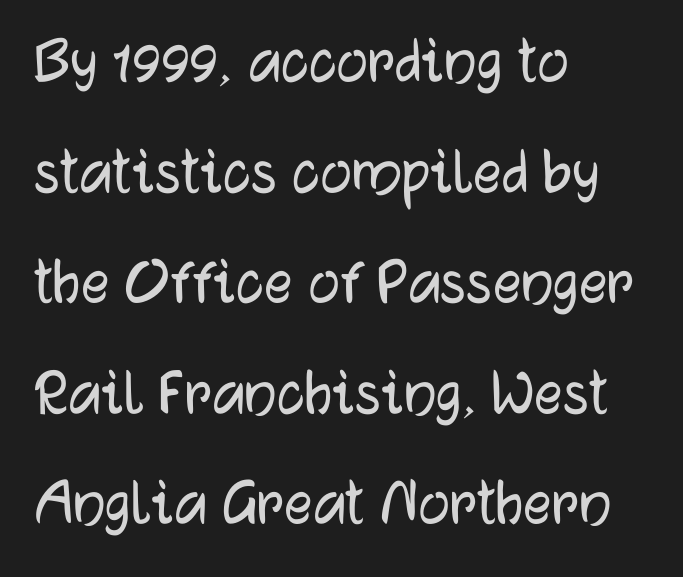
Q: Is the text italic (slanted)? A: No, it is upright.
Q: Is the typeface a serif or a sans-serif typeface? A: Sans-serif.
Q: Is the text underlined? A: No.
Q: How is the paragraph aligned? A: Left-aligned.
Q: Is the spacing between letters normal or unusually wide? A: Normal.
Q: Is the spacing between lines tight, normal or loose? A: Normal.
Q: Width (condensed, normal, or wide)? A: Normal.
Q: Stroke contrast? A: Low.
Q: x-height? A: Medium.
Q: Monospaced? A: No.
